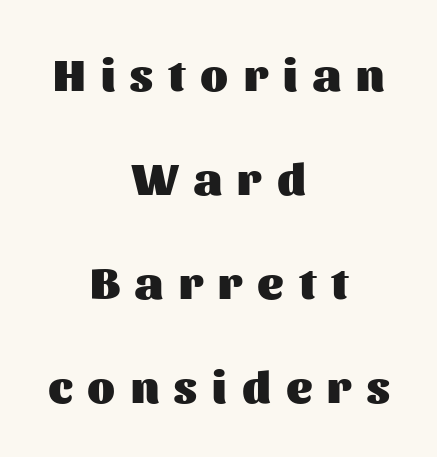
The image shows 45 px heavy sans-serif type, upright; set centered, loose line spacing (2.31x), unusually wide letter spacing (+0.34 em), not underlined; medium stroke contrast and a medium x-height.
